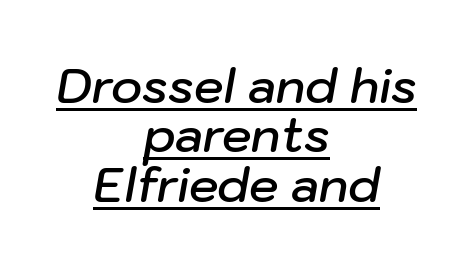
The typography opts for an oblique posture over an upright one. Horizontal bands of white between lines are thin slivers. The paragraph shown floats in the horizontal middle. The line texture is even and compact thanks to regular tracking.
